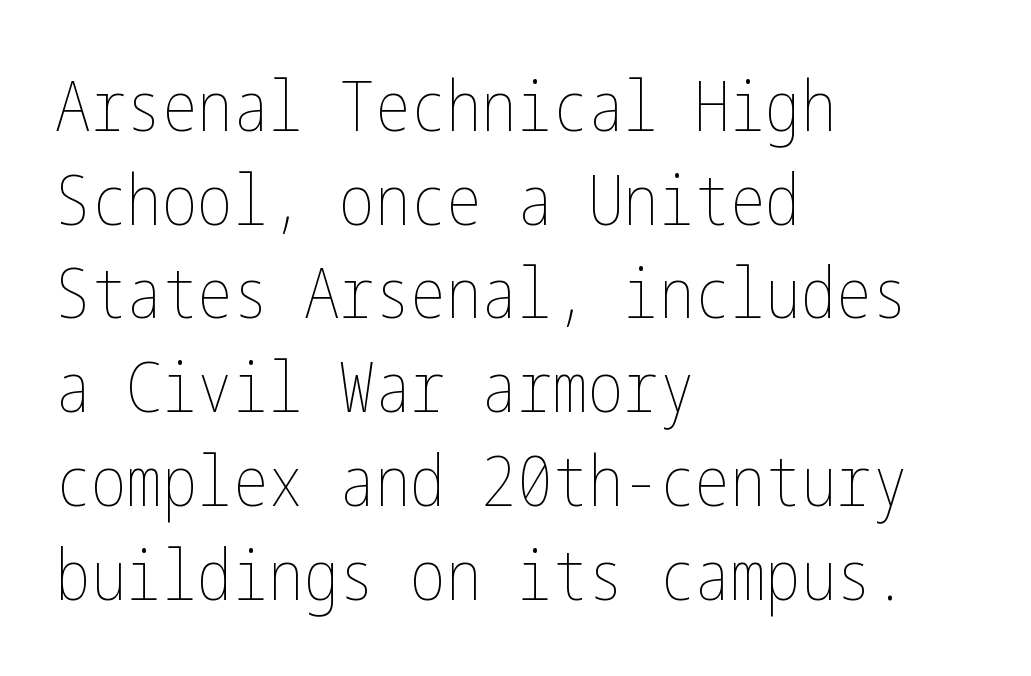
The image shows 71 px thin, condensed type, upright; set left-aligned, normal line spacing (1.32x), normal letter spacing, not underlined; low stroke contrast and a medium x-height.
